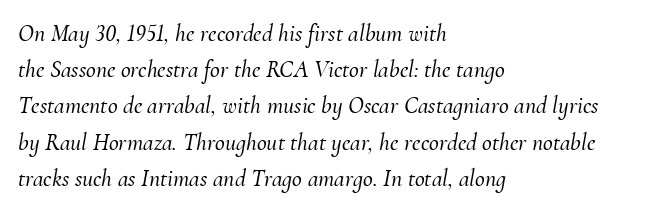
{"italic": "yes", "lean": "right", "slant_degrees": 10, "underline": "no", "align": "left", "line_spacing": "normal", "line_spacing_ratio": 1.51, "letter_spacing": "normal", "letter_spacing_em": 0.0, "glyph_px": 24}
